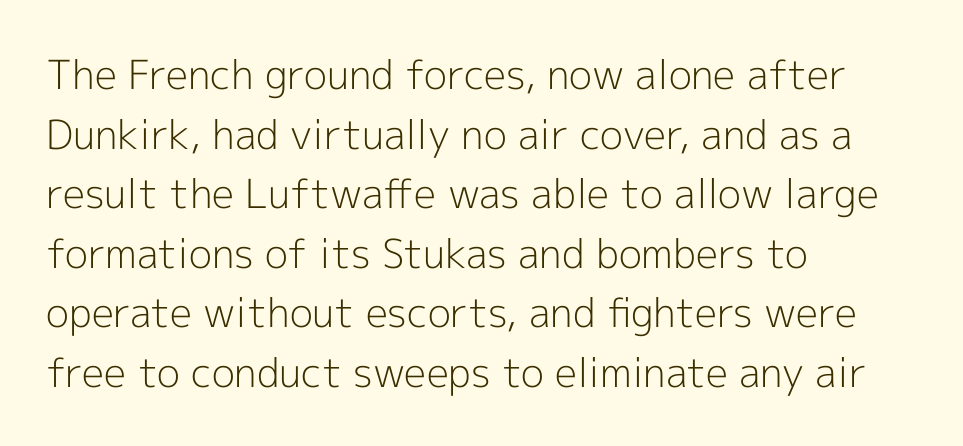
The image shows 40 px light sans-serif type, upright; set left-aligned, normal line spacing (1.49x), normal letter spacing, not underlined; a medium x-height.
